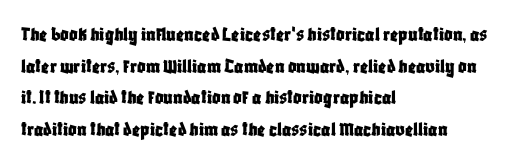
Has an underline been added? It has not. Do the letters lean? They stand straight. Notice how descenders clear the ascenders below comfortably — that's standard leading. The line texture is even and compact thanks to regular tracking.
